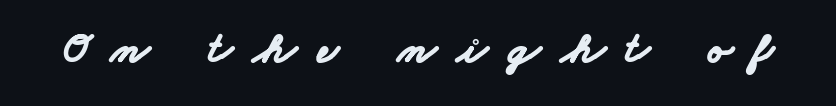
Q: Is the text bold? A: Yes.
Q: Is the typeface a serif or a sans-serif typeface? A: Sans-serif.
Q: Is the text underlined? A: No.
Q: Is the spacing between letters normal or unusually wide? A: Unusually wide.
Q: Width (condensed, normal, or wide)? A: Wide.
Q: Stroke contrast? A: Low.
Q: x-height? A: Small.
Q: Monospaced? A: No.
